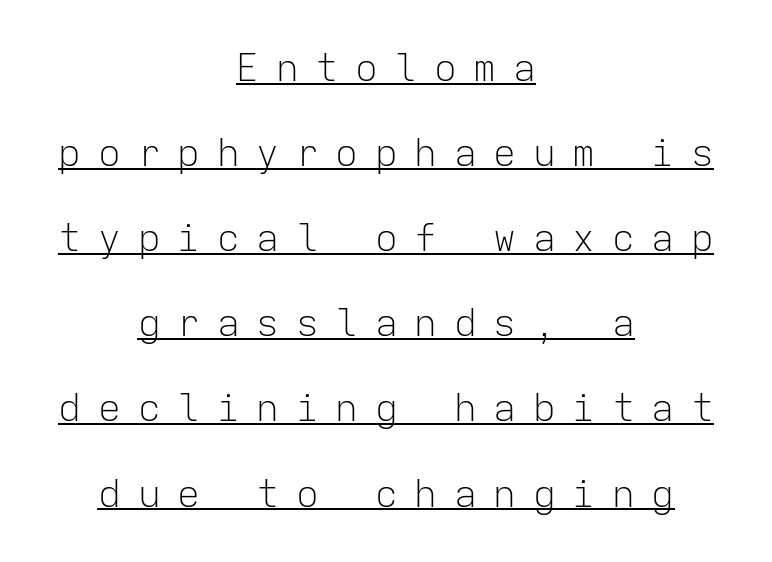
{"serif": "no", "italic": "no", "bold": "no", "weight": "light", "width": "normal", "stroke_contrast": "low", "x_height": "medium", "monospaced": "yes", "underline": "yes", "align": "center", "line_spacing": "loose", "line_spacing_ratio": 2.24, "letter_spacing": "wide", "letter_spacing_em": 0.44, "glyph_px": 38}
